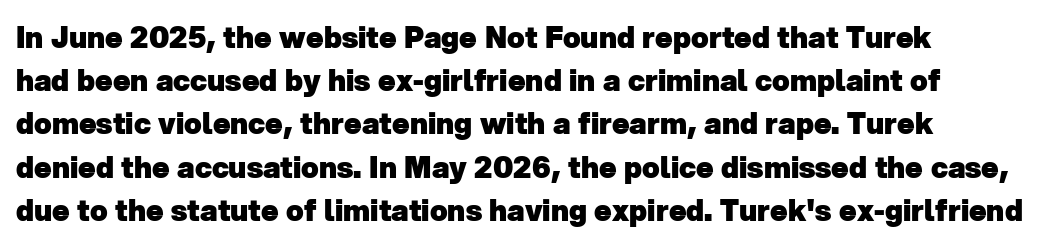
{"serif": "no", "bold": "yes", "weight": "heavy", "width": "normal", "stroke_contrast": "low", "x_height": "medium", "monospaced": "no", "underline": "no", "line_spacing": "normal", "line_spacing_ratio": 1.49, "letter_spacing": "normal", "letter_spacing_em": 0.0, "glyph_px": 29}
